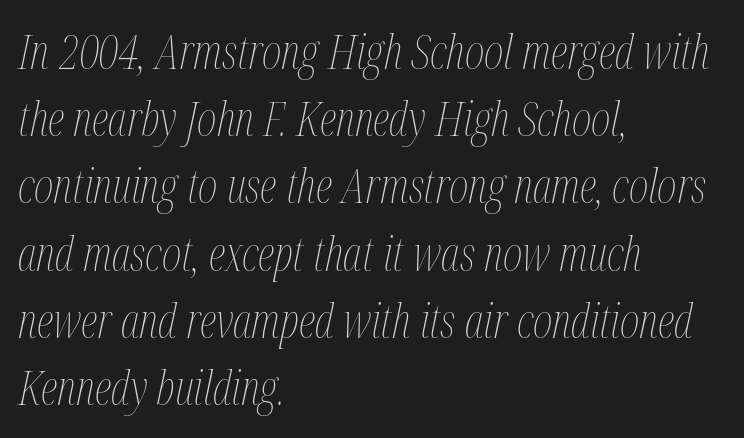
{"italic": "yes", "lean": "right", "slant_degrees": 12, "bold": "no", "weight": "thin", "width": "condensed", "stroke_contrast": "medium", "x_height": "medium", "monospaced": "no", "underline": "no", "align": "left", "line_spacing": "normal", "line_spacing_ratio": 1.43, "letter_spacing": "normal", "letter_spacing_em": 0.0, "glyph_px": 47}
